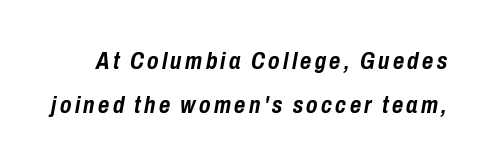
{"italic": "yes", "lean": "right", "slant_degrees": 10, "bold": "yes", "underline": "no", "line_spacing_ratio": 1.83, "glyph_px": 24}
